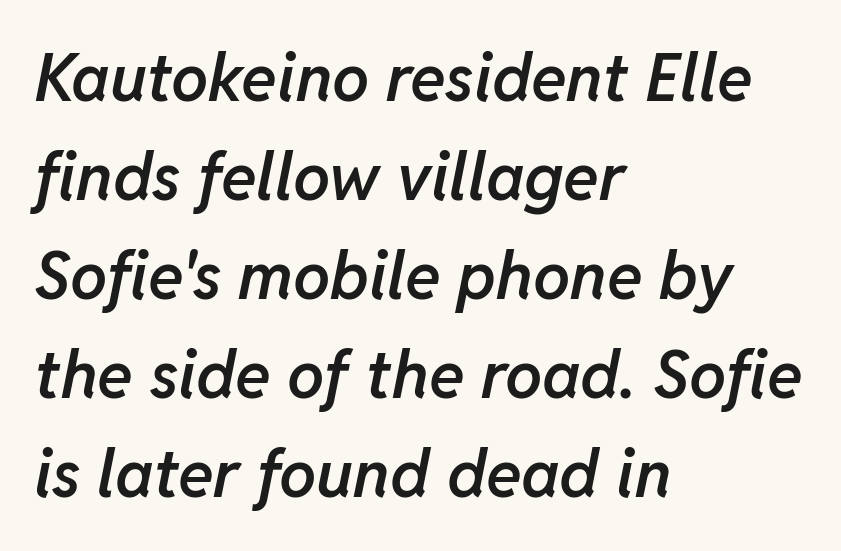
These lines keep a tight, regular rhythm from letter to letter. Is this a fixed-width face? No — the glyphs have proportional, varying widths. A semibold gives these letters moderate extra thickness, short of bold. Descenders are the only things crossing below the line.
